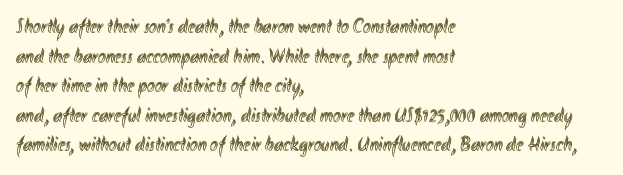
{"underline": "no", "align": "left", "line_spacing": "normal", "line_spacing_ratio": 1.41, "letter_spacing": "normal", "letter_spacing_em": 0.0, "glyph_px": 21}
